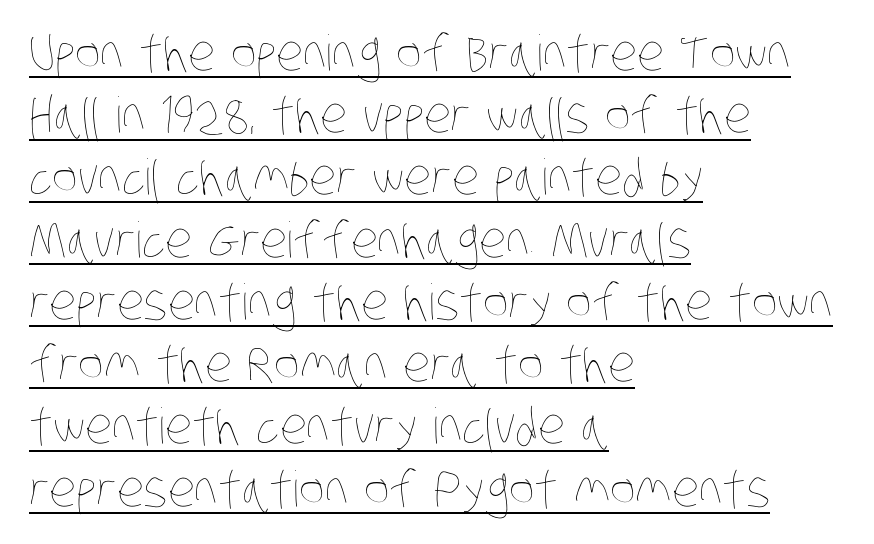
{"bold": "no", "weight": "thin", "width": "condensed", "stroke_contrast": "low", "x_height": "large", "monospaced": "no", "underline": "yes", "align": "left", "line_spacing": "normal", "line_spacing_ratio": 1.27, "letter_spacing": "normal", "letter_spacing_em": 0.0, "glyph_px": 49}
